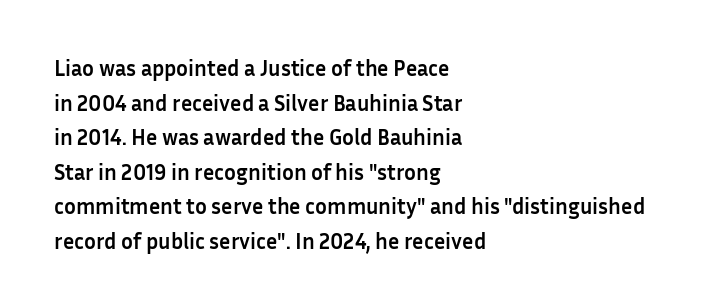
Q: Is the text bold? A: Yes.
Q: Is the text italic (slanted)? A: No, it is upright.
Q: Is the text underlined? A: No.
Q: How is the paragraph aligned? A: Left-aligned.
Q: Is the spacing between letters normal or unusually wide? A: Normal.
Q: Is the spacing between lines tight, normal or loose? A: Normal.
